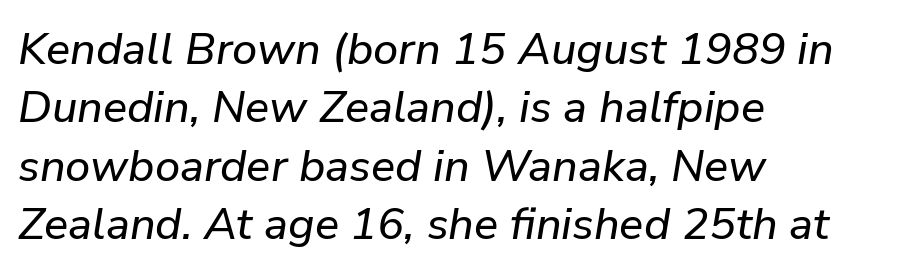
The image shows 45 px text type, italic (leaning right); set left-aligned, normal line spacing (1.3x), normal letter spacing, not underlined; low stroke contrast and a medium x-height.
